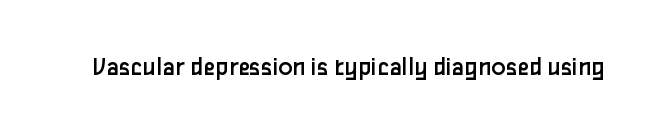
The image shows 27 px text type, upright; set normal letter spacing, not underlined.
